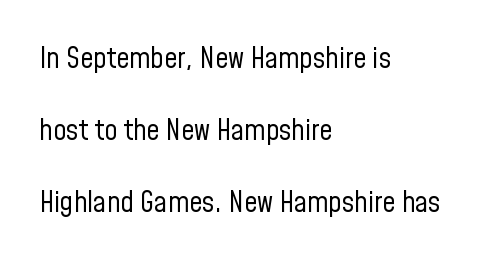
{"serif": "no", "italic": "no", "bold": "no", "weight": "regular", "width": "condensed", "stroke_contrast": "low", "x_height": "medium", "monospaced": "no", "underline": "no", "align": "left", "line_spacing": "loose", "line_spacing_ratio": 2.49, "letter_spacing": "normal", "letter_spacing_em": 0.0, "glyph_px": 29}
